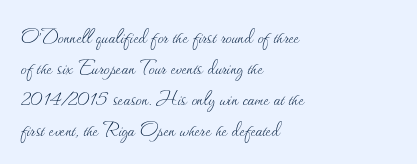
Q: Is the text bold? A: No.
Q: Is the text italic (slanted)? A: Yes.
Q: Is the text underlined? A: No.
Q: How is the paragraph aligned? A: Left-aligned.
Q: Is the spacing between letters normal or unusually wide? A: Normal.
Q: Is the spacing between lines tight, normal or loose? A: Normal.
